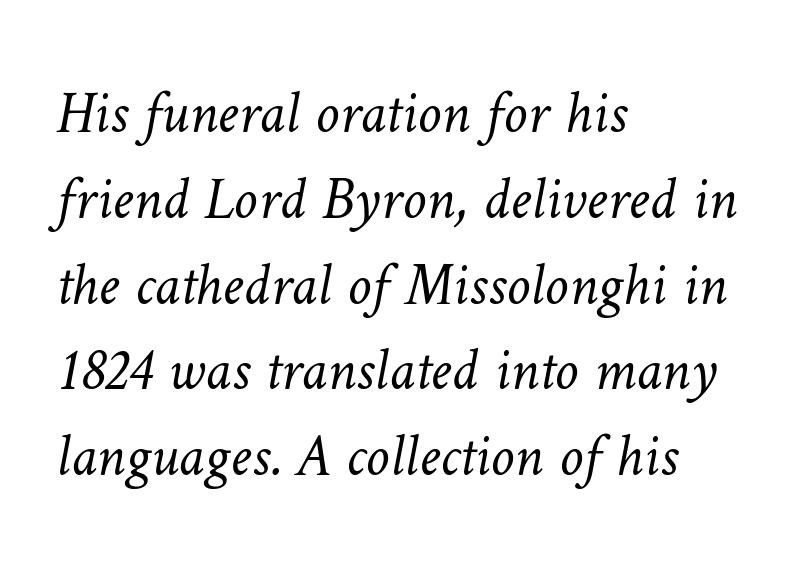
The image shows 60 px light type; set left-aligned, normal line spacing (1.43x), normal letter spacing, not underlined; low stroke contrast and a medium x-height.
